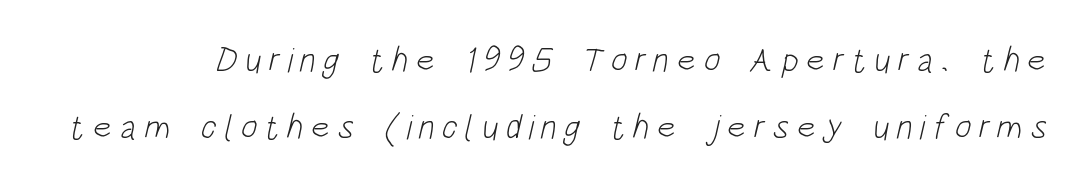
Q: Is the text bold? A: No.
Q: Is the typeface a serif or a sans-serif typeface? A: Sans-serif.
Q: Is the text underlined? A: No.
Q: Is the spacing between letters normal or unusually wide? A: Unusually wide.
Q: Is the spacing between lines tight, normal or loose? A: Loose.
Q: Width (condensed, normal, or wide)? A: Condensed.
Q: Stroke contrast? A: Low.
Q: x-height? A: Large.
Q: Monospaced? A: No.
